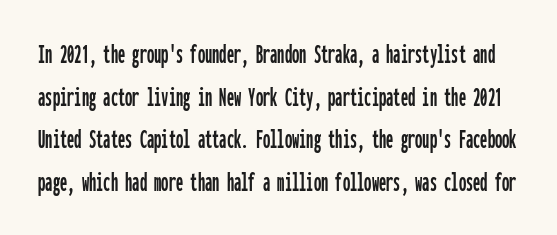
Q: Is the text italic (slanted)? A: No, it is upright.
Q: Is the typeface a serif or a sans-serif typeface? A: Sans-serif.
Q: Is the text underlined? A: No.
Q: Is the spacing between letters normal or unusually wide? A: Normal.
Q: Is the spacing between lines tight, normal or loose? A: Normal.
Q: Width (condensed, normal, or wide)? A: Condensed.
Q: Stroke contrast? A: Low.
Q: x-height? A: Medium.
Q: Monospaced? A: Yes.
